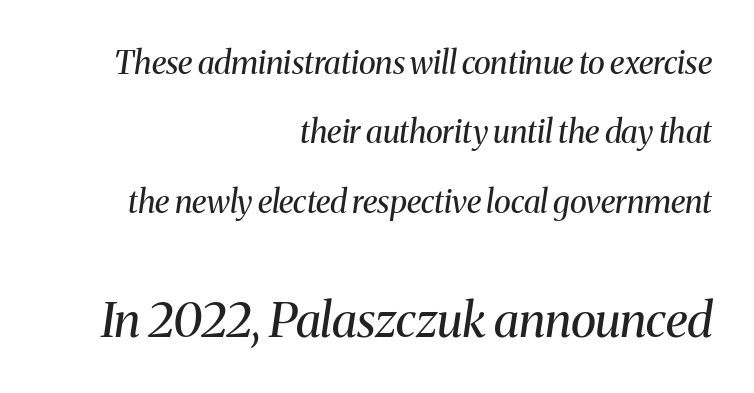
The image shows 48 px regular-weight serif type, italic (leaning right); set right-aligned, loose line spacing (2.17x), normal letter spacing, not underlined; the second (bottom) block is 1.5x larger; medium stroke contrast and a medium x-height.
